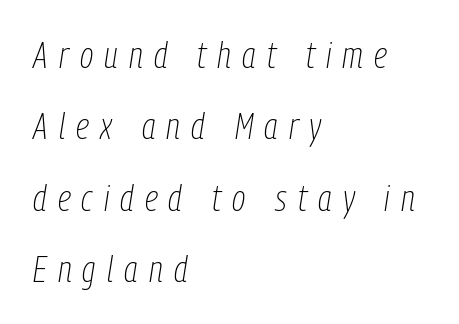
On a weight scale, this lands at 450 or below. Descenders are the only things crossing below the line. Notice how the stems are inclined rather than vertical — that's the hallmark of italics. Spacing between characters has been opened up far beyond the box default. Varying glyph widths throughout — classic text-font behaviour. The text block is weighted toward the left margin, trailing off unevenly rightward.
